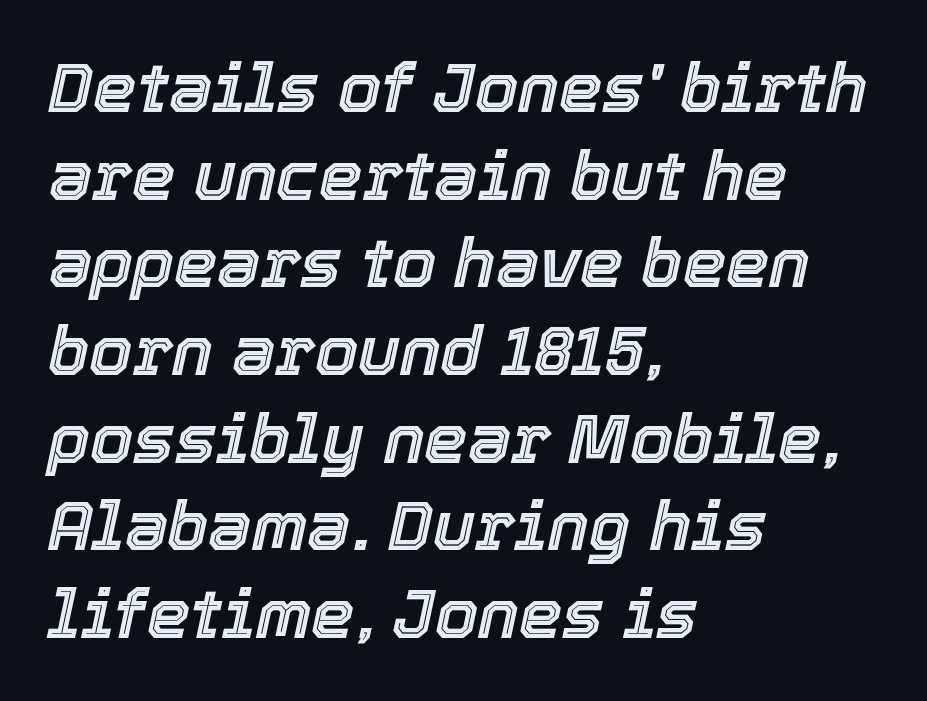
Q: Is the text italic (slanted)? A: Yes, it leans right by about 12 degrees.
Q: Is the text underlined? A: No.
Q: How is the paragraph aligned? A: Left-aligned.
Q: Is the spacing between letters normal or unusually wide? A: Normal.
Q: Is the spacing between lines tight, normal or loose? A: Normal.
Q: Width (condensed, normal, or wide)? A: Normal.
Q: x-height? A: Medium.
Q: Monospaced? A: No.
